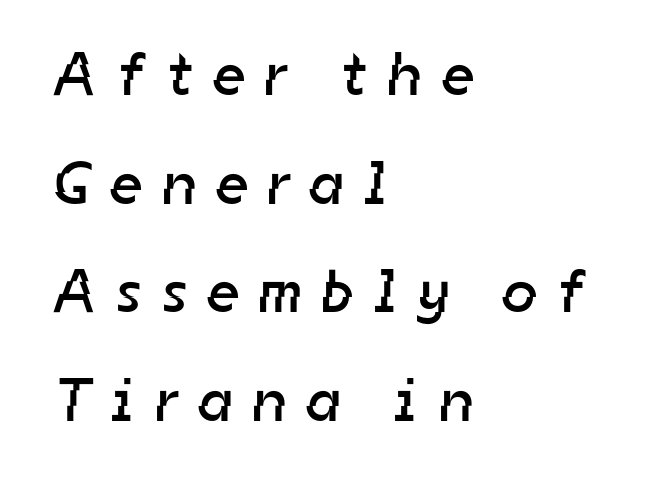
The image shows 61 px regular-weight sans-serif type; set left-aligned, line spacing 1.78x, unusually wide letter spacing (+0.34 em), not underlined; low stroke contrast and a medium x-height.
